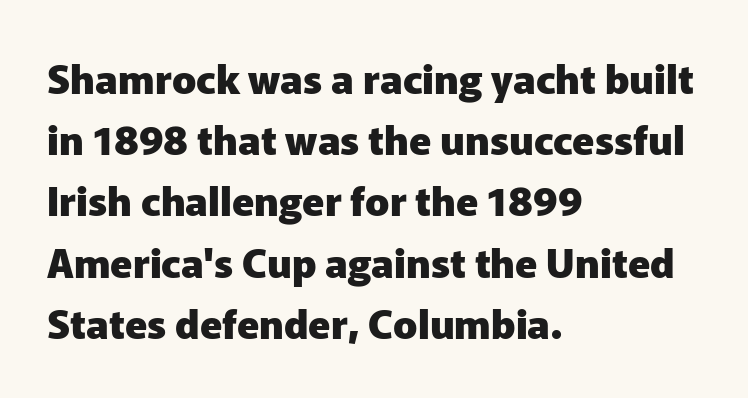
In terms of posture, this sample is upright. Look at the bottom of the vertical strokes: they stop flat, with no serifs. Each new line begins a customary step beneath the previous one. Here the designer chose a conventional face with non-uniform glyph widths. The specimen omits any rule beneath the text block's lines.
